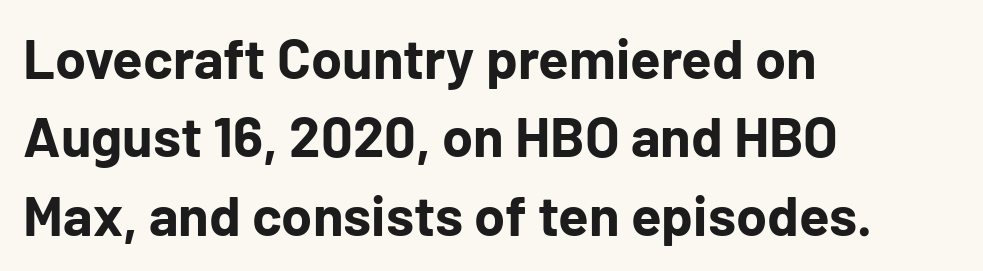
{"serif": "no", "italic": "no", "bold": "yes", "weight": "bold", "width": "normal", "stroke_contrast": "low", "x_height": "medium", "monospaced": "no", "underline": "no", "align": "left", "line_spacing": "normal", "line_spacing_ratio": 1.4, "letter_spacing": "normal", "letter_spacing_em": 0.0, "glyph_px": 56}
